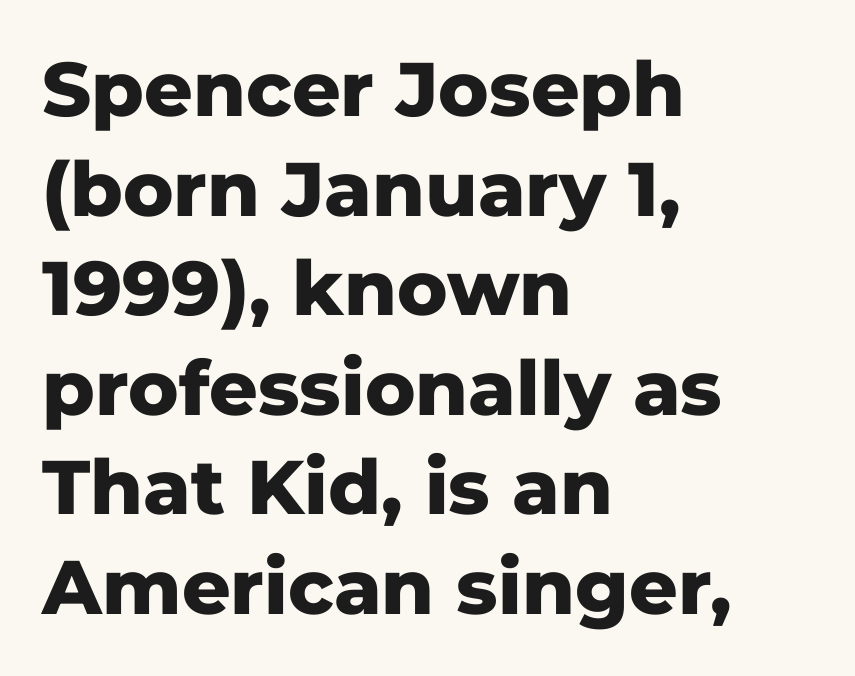
Q: Is the text bold? A: Yes.
Q: Is the text italic (slanted)? A: No, it is upright.
Q: Is the typeface a serif or a sans-serif typeface? A: Sans-serif.
Q: Is the text underlined? A: No.
Q: How is the paragraph aligned? A: Left-aligned.
Q: Is the spacing between letters normal or unusually wide? A: Normal.
Q: Is the spacing between lines tight, normal or loose? A: Normal.
Q: Width (condensed, normal, or wide)? A: Normal.
Q: Stroke contrast? A: Low.
Q: x-height? A: Medium.
Q: Monospaced? A: No.
